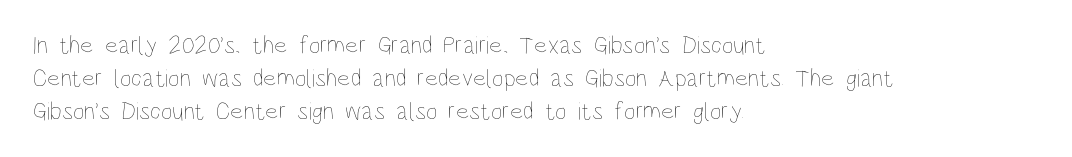
The setting favours the left margin, as ordinary paragraphs usually do. The letters stand upright; this is a roman face. Does the leading feel generous? No, just average. The passage shown has conventional tracking throughout. Each stroke keeps to a modest, everyday thickness or less.
